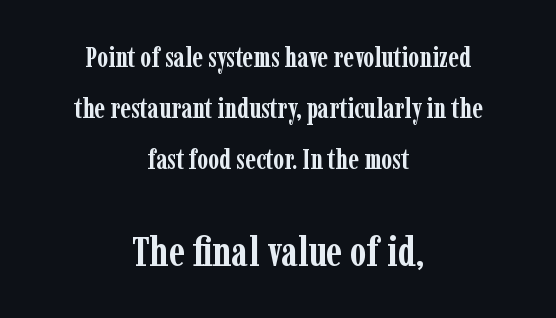
{"serif": "yes", "italic": "no", "bold": "yes", "weight": "semibold", "width": "condensed", "stroke_contrast": "low", "x_height": "medium", "monospaced": "no", "underline": "no", "align": "center", "line_spacing_ratio": 1.82, "letter_spacing": "normal", "letter_spacing_em": 0.0, "larger_block": "second", "size_ratio": 1.5, "glyph_px": 42}
